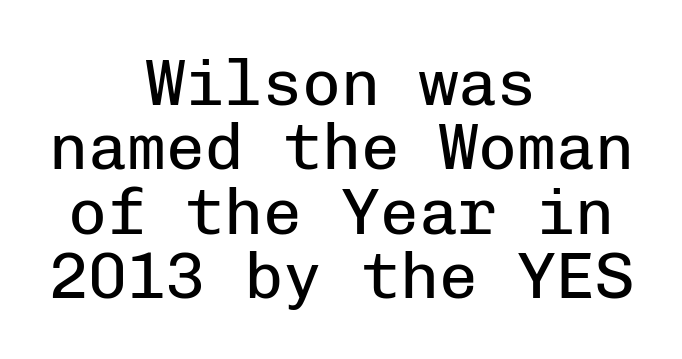
Q: Is the text bold? A: No.
Q: Is the text italic (slanted)? A: No, it is upright.
Q: Is the typeface a serif or a sans-serif typeface? A: Sans-serif.
Q: Is the text underlined? A: No.
Q: How is the paragraph aligned? A: Centered.
Q: Is the spacing between letters normal or unusually wide? A: Normal.
Q: Is the spacing between lines tight, normal or loose? A: Tight.
Q: Width (condensed, normal, or wide)? A: Normal.
Q: Stroke contrast? A: Low.
Q: x-height? A: Medium.
Q: Monospaced? A: Yes.
